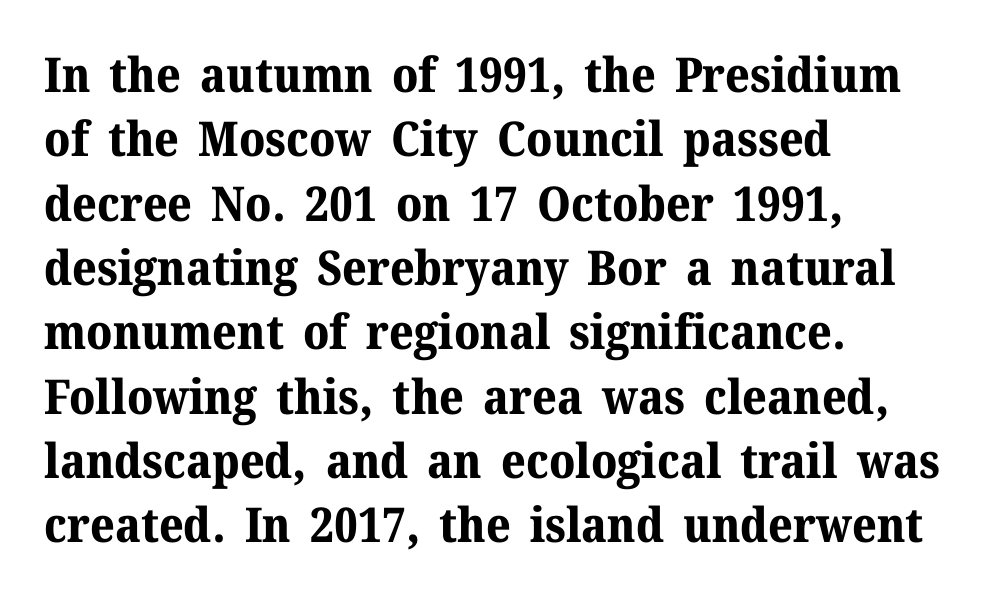
The image shows 48 px bold serif type, upright; set left-aligned, normal line spacing (1.34x), normal letter spacing, not underlined; medium stroke contrast and a medium x-height.
